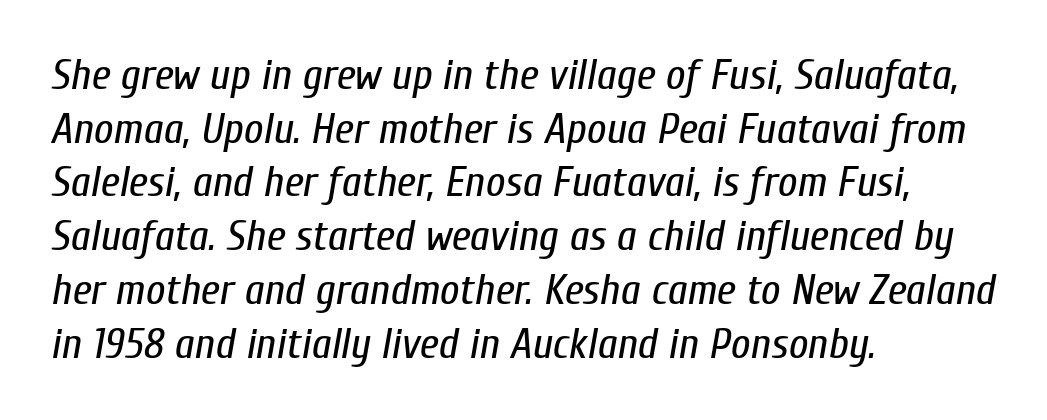
{"italic": "yes", "lean": "right", "slant_degrees": 10, "bold": "no", "weight": "regular", "width": "condensed", "stroke_contrast": "low", "x_height": "medium", "monospaced": "no", "underline": "no", "align": "left", "line_spacing": "normal", "line_spacing_ratio": 1.25, "letter_spacing": "normal", "letter_spacing_em": 0.0, "glyph_px": 43}
